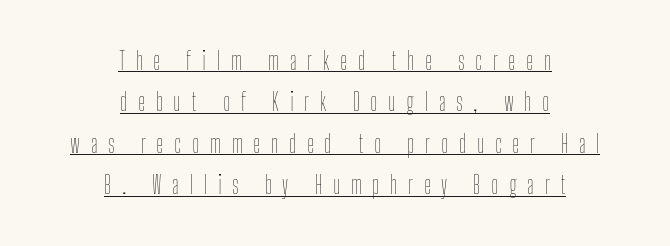
The image shows 25 px text type, upright; set centered, normal line spacing (1.66x), unusually wide letter spacing (+0.42 em), underlined.
